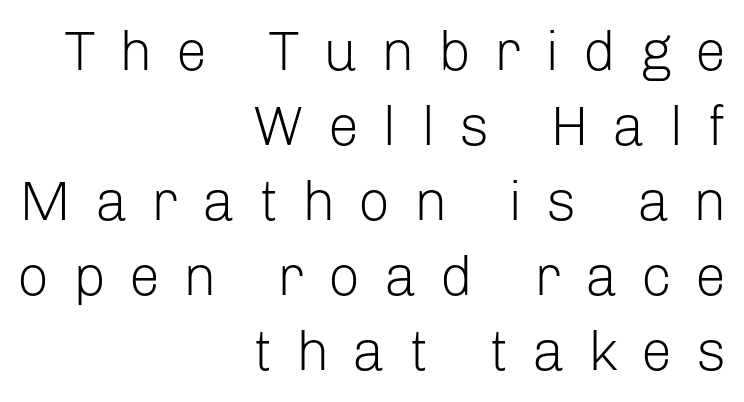
{"serif": "no", "italic": "no", "bold": "no", "weight": "light", "width": "normal", "stroke_contrast": "low", "x_height": "medium", "monospaced": "no", "underline": "no", "align": "right", "line_spacing": "normal", "line_spacing_ratio": 1.34, "letter_spacing": "wide", "letter_spacing_em": 0.42, "glyph_px": 56}
